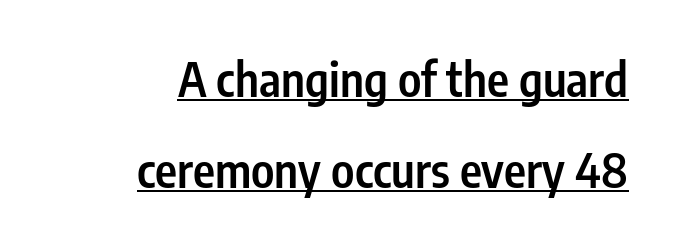
The image shows 47 px semibold, condensed sans-serif type, upright; set right-aligned, loose line spacing (1.93x), normal letter spacing, underlined; low stroke contrast and a medium x-height.
